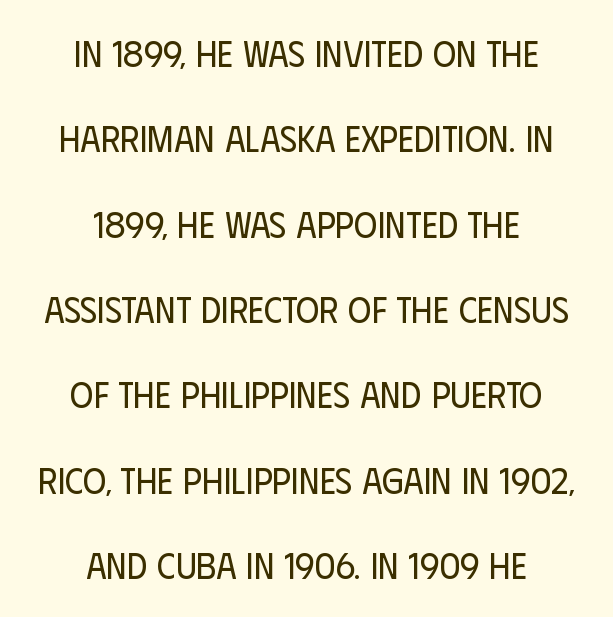
Q: Is the text bold? A: No.
Q: Is the text italic (slanted)? A: No, it is upright.
Q: Is the typeface a serif or a sans-serif typeface? A: Sans-serif.
Q: Is the text underlined? A: No.
Q: How is the paragraph aligned? A: Centered.
Q: Is the spacing between letters normal or unusually wide? A: Normal.
Q: Is the spacing between lines tight, normal or loose? A: Loose.
Q: Width (condensed, normal, or wide)? A: Condensed.
Q: Stroke contrast? A: Low.
Q: x-height? A: Large.
Q: Monospaced? A: No.
